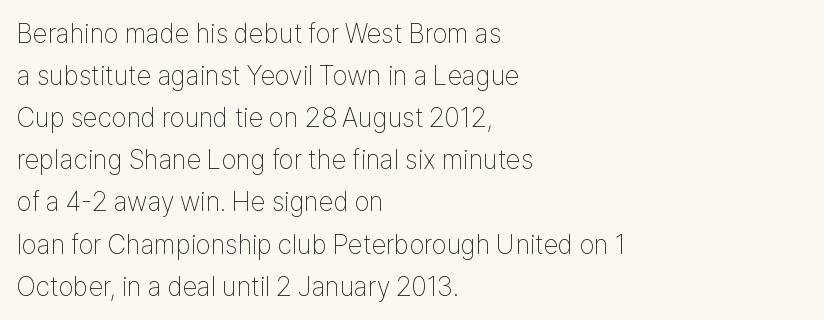
{"italic": "no", "bold": "no", "underline": "no", "align": "left", "line_spacing": "normal", "line_spacing_ratio": 1.56, "letter_spacing": "normal", "letter_spacing_em": 0.0, "glyph_px": 27}
